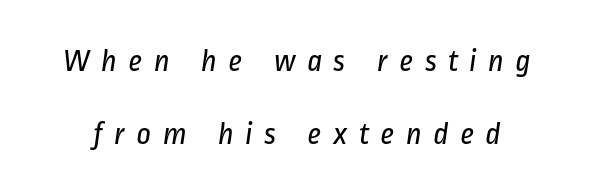
{"serif": "no", "bold": "no", "weight": "regular", "width": "condensed", "stroke_contrast": "low", "x_height": "medium", "monospaced": "no", "underline": "no", "line_spacing": "loose", "line_spacing_ratio": 2.27, "letter_spacing": "wide", "letter_spacing_em": 0.34, "glyph_px": 32}
